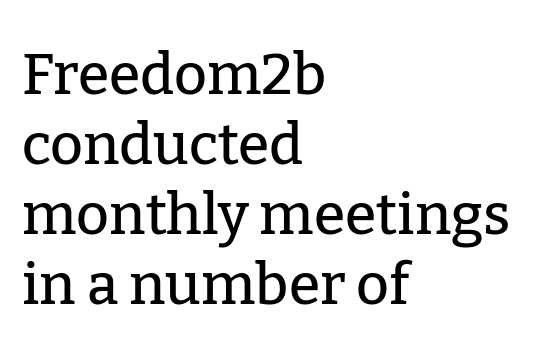
{"serif": "yes", "italic": "no", "width": "normal", "stroke_contrast": "low", "x_height": "medium", "monospaced": "no", "underline": "no", "align": "left", "line_spacing_ratio": 1.23, "letter_spacing": "normal", "letter_spacing_em": 0.0, "glyph_px": 57}
